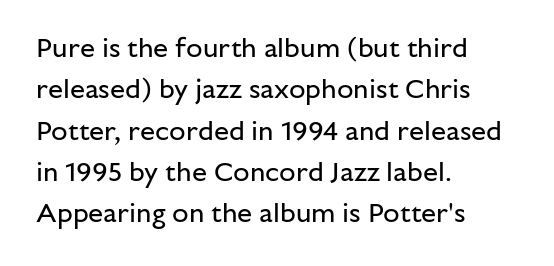
The image shows 27 px text type, upright; set left-aligned, normal line spacing (1.53x), normal letter spacing, not underlined.
